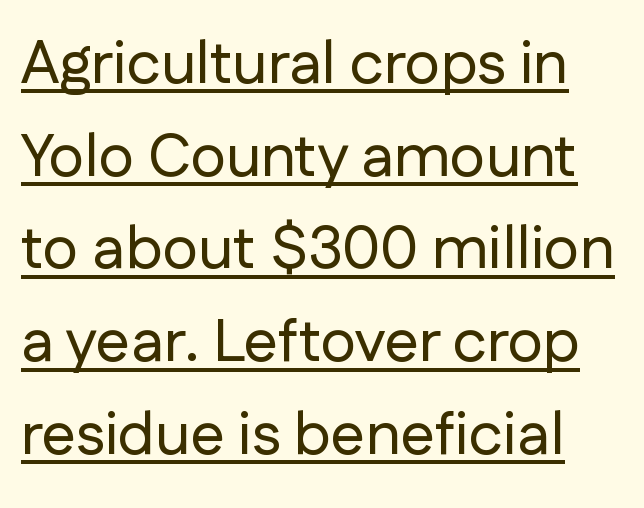
Ascenders rise straight up at ninety degrees. The lettering is marked with a stroke running underneath it. Serifs: no, the terminals of the letterforms are clean. The lines sit at an ordinary, default distance from one another.
